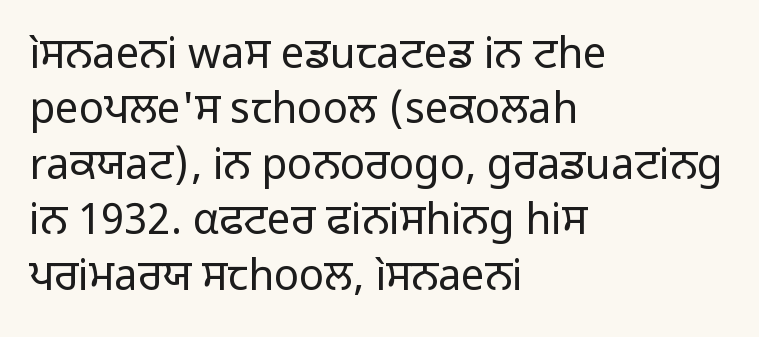
{"serif": "no", "italic": "no", "bold": "no", "weight": "regular", "width": "normal", "stroke_contrast": "low", "x_height": "medium", "monospaced": "no", "underline": "no", "align": "left", "line_spacing": "normal", "line_spacing_ratio": 1.32, "letter_spacing": "normal", "letter_spacing_em": 0.0, "glyph_px": 42}
